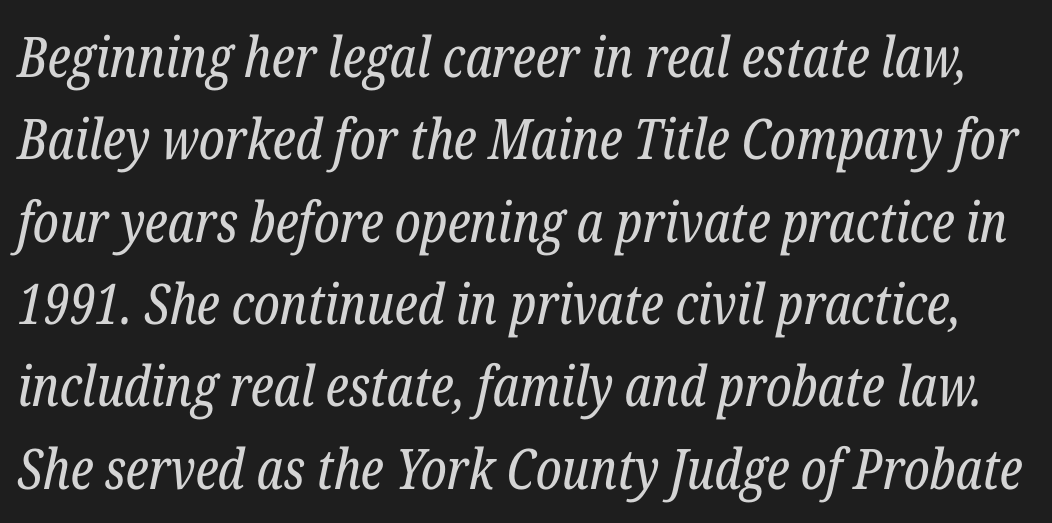
Characters are canted at an angle relative to the baseline's perpendicular. A typesetter would call this zero additional tracking. The face used here is proportionally spaced, like ordinary book or web type. This sample keeps an unexceptional amount of space between lines.
